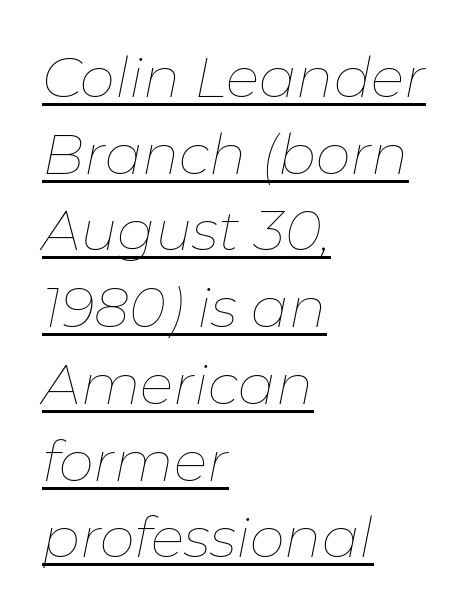
Horizontal bands of white between lines are of average thickness. A typesetter would call this zero additional tracking. No heavy texture on the line: the type isn't bold. The rendering anchors every line to the left-hand side. Do the characters align in a grid? No, the font is proportional.
